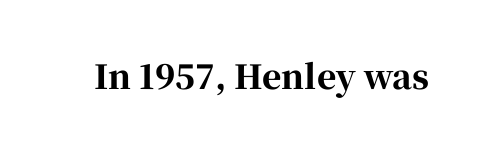
{"serif": "yes", "italic": "no", "bold": "yes", "weight": "bold", "width": "normal", "stroke_contrast": "high", "x_height": "medium", "monospaced": "no", "underline": "no", "letter_spacing": "normal", "letter_spacing_em": 0.0, "glyph_px": 33}
